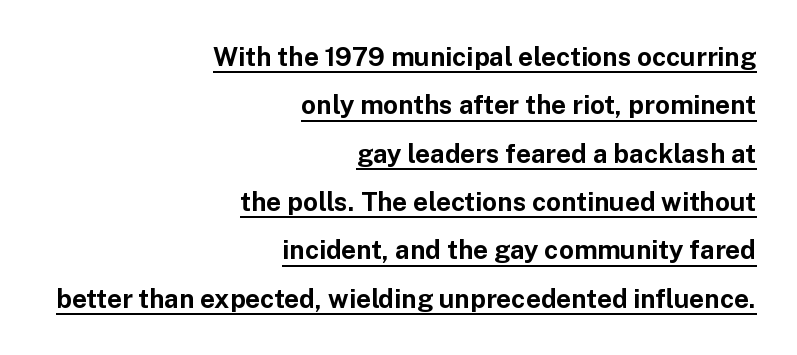
{"italic": "no", "bold": "yes", "underline": "yes", "align": "right", "line_spacing_ratio": 1.86, "letter_spacing": "normal", "letter_spacing_em": 0.0, "glyph_px": 26}
